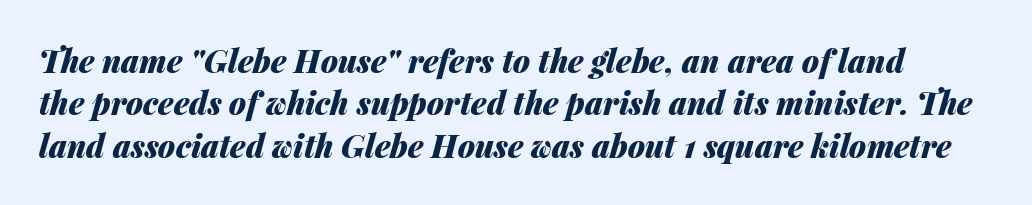
{"italic": "yes", "lean": "right", "slant_degrees": 14, "bold": "yes", "weight": "heavy", "width": "normal", "stroke_contrast": "medium", "x_height": "medium", "monospaced": "no", "underline": "no", "line_spacing": "normal", "line_spacing_ratio": 1.37, "letter_spacing": "normal", "letter_spacing_em": 0.0, "glyph_px": 31}
